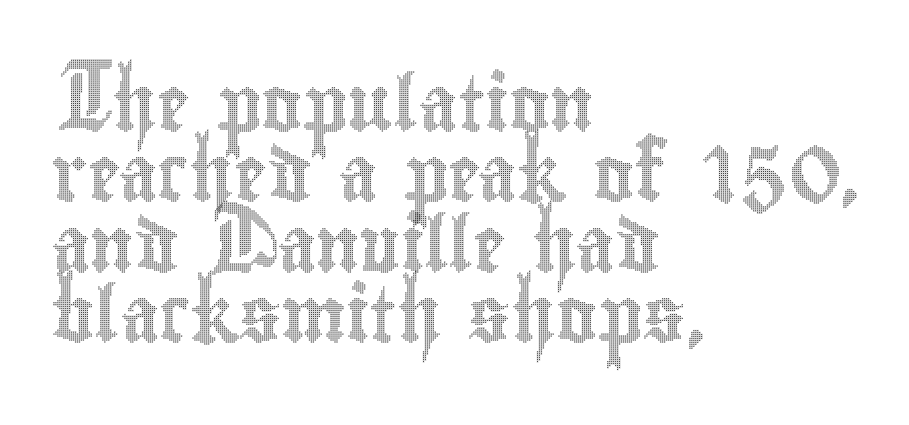
{"italic": "no", "width": "condensed", "x_height": "small", "monospaced": "no", "underline": "no", "align": "left", "line_spacing": "normal", "line_spacing_ratio": 1.28, "letter_spacing": "normal", "letter_spacing_em": 0.0, "glyph_px": 55}
